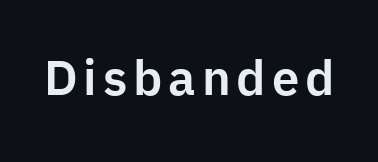
Q: Is the text italic (slanted)? A: No, it is upright.
Q: Is the typeface a serif or a sans-serif typeface? A: Sans-serif.
Q: Is the text underlined? A: No.
Q: Width (condensed, normal, or wide)? A: Normal.
Q: Stroke contrast? A: Low.
Q: x-height? A: Medium.
Q: Monospaced? A: No.
